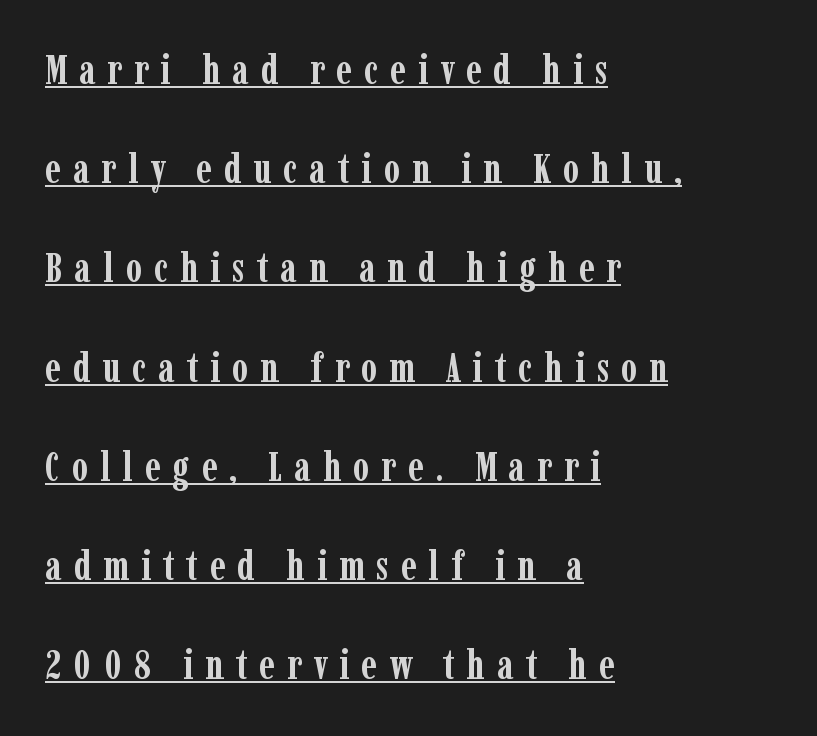
The image shows 41 px semibold, condensed serif type, upright; set left-aligned, loose line spacing (2.42x), unusually wide letter spacing (+0.29 em), underlined; low stroke contrast and a medium x-height.
